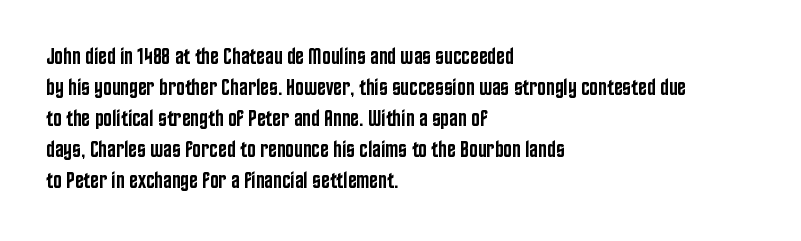
A bare baseline throughout the passage. The gaps between neighbouring characters are ordinary and unremarkable. These lines were composed using upright roman letters. Honestly, the row spacing looks completely unremarkable. In terms of weight, the rendering is demibold, just under bold. The typesetter chose a ragged-right arrangement here.
